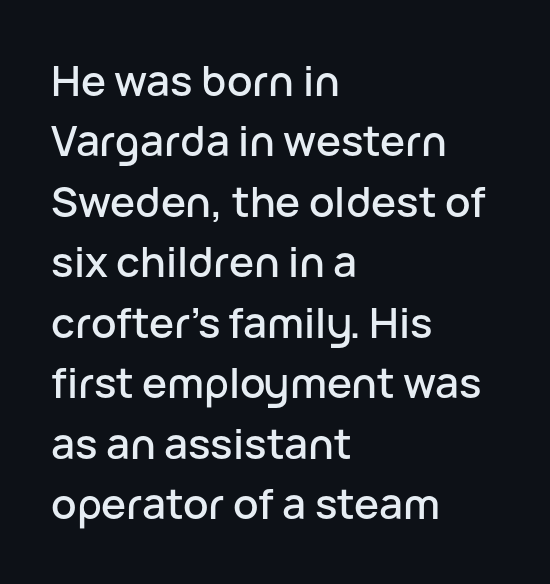
{"serif": "no", "italic": "no", "width": "normal", "stroke_contrast": "low", "x_height": "medium", "monospaced": "no", "underline": "no", "align": "left", "line_spacing": "normal", "line_spacing_ratio": 1.44, "letter_spacing": "normal", "letter_spacing_em": 0.0, "glyph_px": 42}
